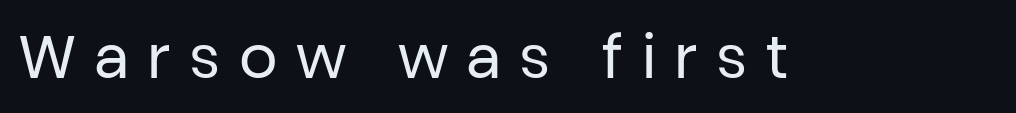
Q: Is the text bold? A: No.
Q: Is the text italic (slanted)? A: No, it is upright.
Q: Is the typeface a serif or a sans-serif typeface? A: Sans-serif.
Q: Is the text underlined? A: No.
Q: Is the spacing between letters normal or unusually wide? A: Unusually wide.
Q: Width (condensed, normal, or wide)? A: Normal.
Q: Stroke contrast? A: Low.
Q: x-height? A: Medium.
Q: Monospaced? A: No.
